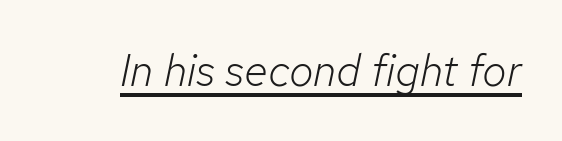
The image shows 44 px light type, italic (leaning right); set normal letter spacing, underlined; low stroke contrast and a medium x-height.
